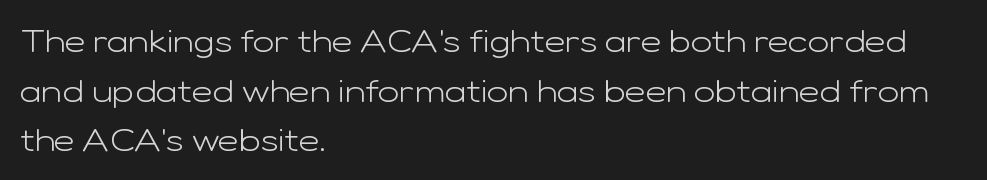
You could not count columns in this text — the font is proportionally spaced. The space directly below the letters is spotless. No extra tracking has been applied to these lines. Teacher's note: observe the even left margin — that is flush-left alignment. Nope, not italic — everything's standing straight. This rendering employs a face without finishing strokes, i.e., a sans-serif.
